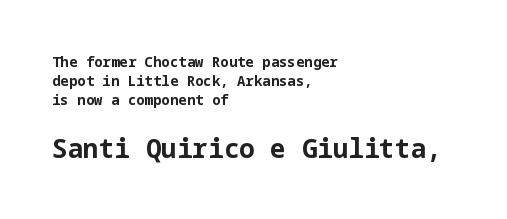
The line-height multiplier appears to be the usual default. Caption: multi-line text, flush left, ragged right. Just letters on the line, the space beneath them empty. The sample has been set heavy, in full bold. Visually, the bottom section dominates because its glyphs are scaled up.
